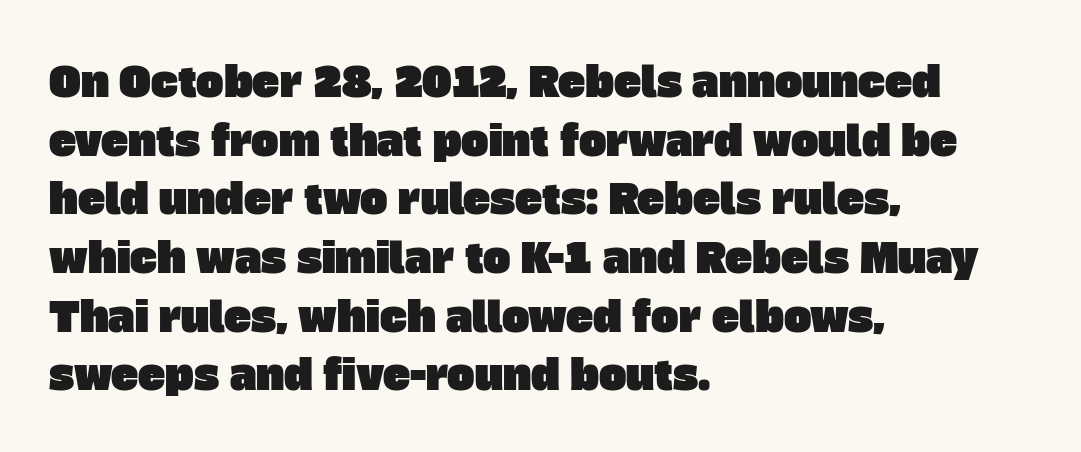
{"serif": "no", "width": "normal", "stroke_contrast": "low", "x_height": "large", "monospaced": "no", "underline": "no", "align": "left", "line_spacing": "normal", "line_spacing_ratio": 1.43, "letter_spacing": "normal", "letter_spacing_em": 0.0, "glyph_px": 41}
